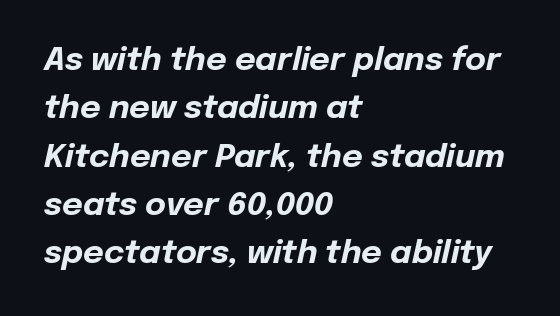
{"italic": "yes", "lean": "right", "slant_degrees": 12, "bold": "yes", "weight": "bold", "width": "normal", "stroke_contrast": "low", "x_height": "medium", "monospaced": "no", "underline": "no", "align": "left", "line_spacing": "normal", "line_spacing_ratio": 1.51, "letter_spacing": "normal", "letter_spacing_em": 0.0, "glyph_px": 32}
